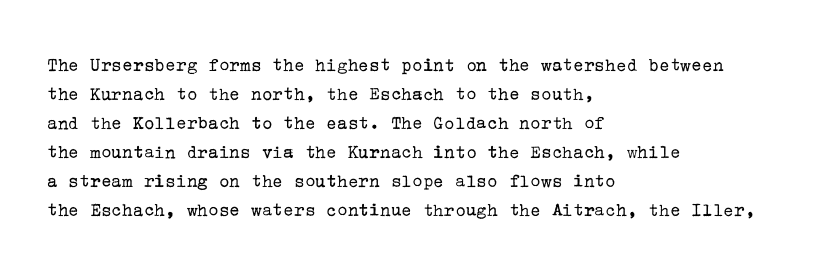
{"italic": "no", "bold": "no", "underline": "no", "align": "left", "line_spacing": "normal", "line_spacing_ratio": 1.45, "letter_spacing": "normal", "letter_spacing_em": 0.0, "glyph_px": 20}
